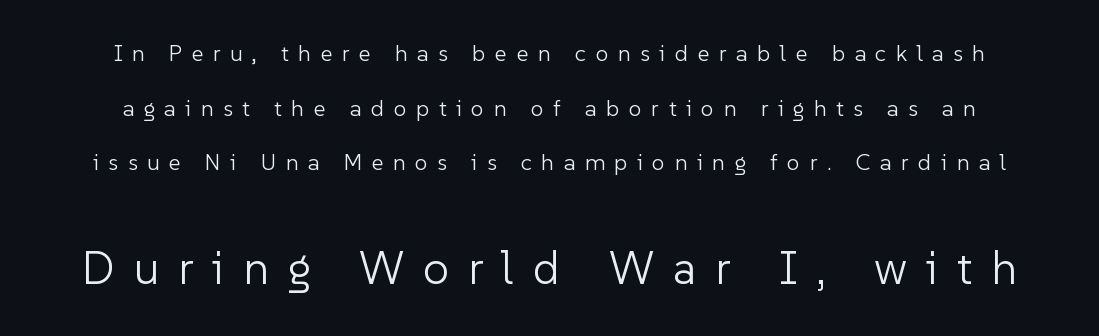
Q: Is the text bold? A: No.
Q: Is the text italic (slanted)? A: No, it is upright.
Q: Is the typeface a serif or a sans-serif typeface? A: Sans-serif.
Q: Is the text underlined? A: No.
Q: Is the spacing between letters normal or unusually wide? A: Unusually wide.
Q: Is the spacing between lines tight, normal or loose? A: Loose.
Q: Which block of text is set in a larger size, the first (top) or the second (bottom)? A: The second (bottom) one.
Q: Width (condensed, normal, or wide)? A: Normal.
Q: Stroke contrast? A: Low.
Q: x-height? A: Medium.
Q: Monospaced? A: No.
